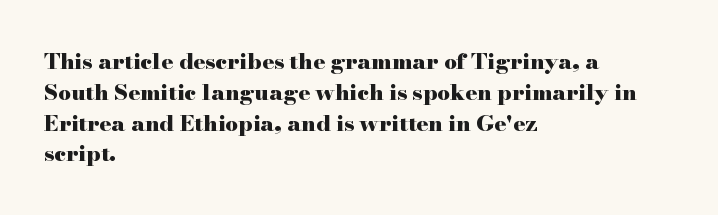
Q: Is the text bold? A: Yes.
Q: Is the text italic (slanted)? A: No, it is upright.
Q: Is the text underlined? A: No.
Q: How is the paragraph aligned? A: Left-aligned.
Q: Is the spacing between letters normal or unusually wide? A: Normal.
Q: Is the spacing between lines tight, normal or loose? A: Normal.
